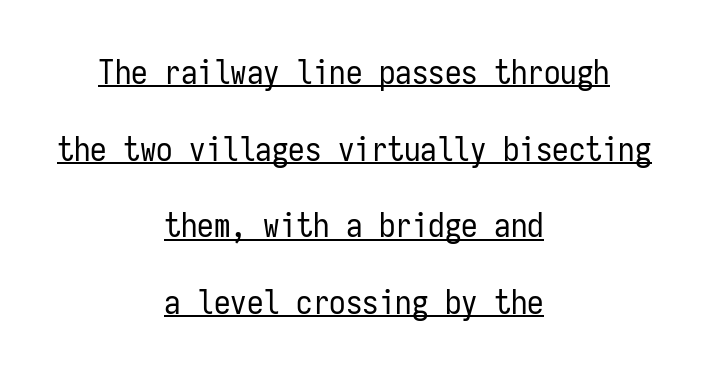
Q: Is the text bold? A: No.
Q: Is the text italic (slanted)? A: No, it is upright.
Q: Is the typeface a serif or a sans-serif typeface? A: Sans-serif.
Q: Is the text underlined? A: Yes.
Q: How is the paragraph aligned? A: Centered.
Q: Is the spacing between letters normal or unusually wide? A: Normal.
Q: Is the spacing between lines tight, normal or loose? A: Loose.
Q: Width (condensed, normal, or wide)? A: Condensed.
Q: Stroke contrast? A: Low.
Q: x-height? A: Medium.
Q: Monospaced? A: Yes.
